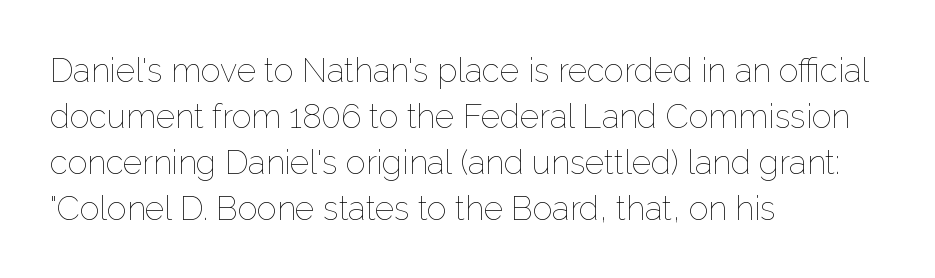
The image shows 33 px thin type, upright; set left-aligned, normal line spacing (1.39x), normal letter spacing, not underlined; low stroke contrast and a medium x-height.
